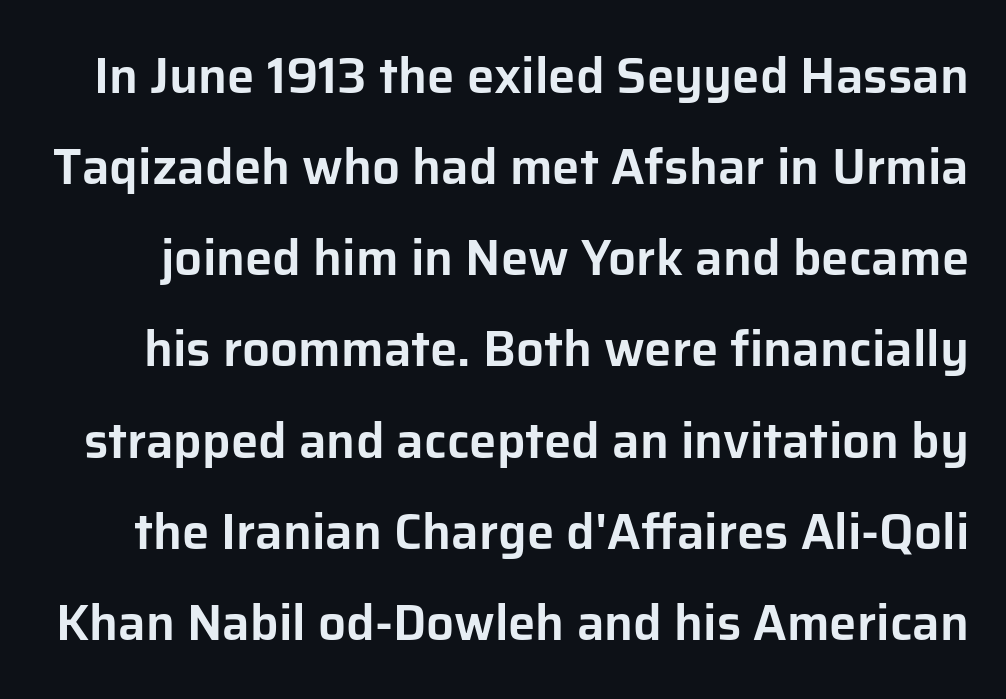
The image shows 49 px sans-serif type, upright; set line spacing 1.86x, normal letter spacing, not underlined; low stroke contrast and a medium x-height.
